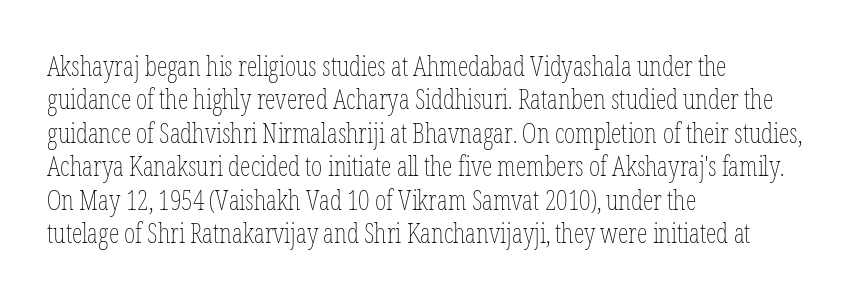
No letter is thick-stroked: the sample isn't bold. This rendering leaves character spacing at its baseline value. A bare baseline throughout the passage. Line beginnings align vertically; line endings do not. This sample uses an upright cut, with every glyph sitting square on the baseline.
